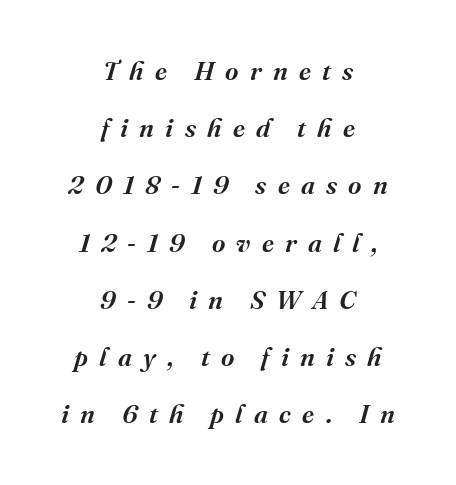
In CSS terms this would be text-align: center. The gap between lines stays unmarked. The type is letterspaced generously, with wide tracking. Summary of weight: moderately heavy, a semibold.
